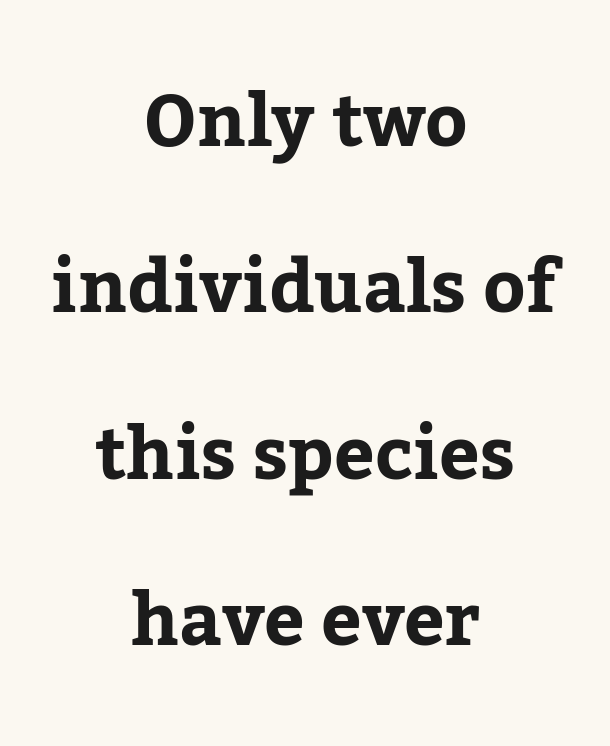
Q: Is the text italic (slanted)? A: No, it is upright.
Q: Is the typeface a serif or a sans-serif typeface? A: Serif.
Q: Is the text underlined? A: No.
Q: How is the paragraph aligned? A: Centered.
Q: Is the spacing between letters normal or unusually wide? A: Normal.
Q: Is the spacing between lines tight, normal or loose? A: Loose.
Q: Width (condensed, normal, or wide)? A: Normal.
Q: Stroke contrast? A: Low.
Q: x-height? A: Medium.
Q: Monospaced? A: No.
